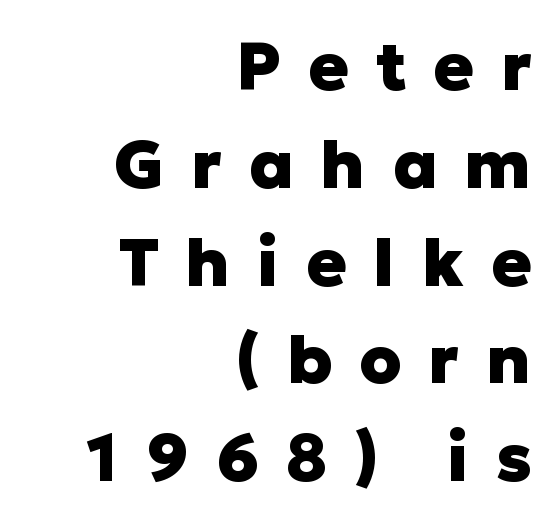
Q: Is the text bold? A: Yes.
Q: Is the text italic (slanted)? A: No, it is upright.
Q: Is the typeface a serif or a sans-serif typeface? A: Sans-serif.
Q: Is the text underlined? A: No.
Q: How is the paragraph aligned? A: Right-aligned.
Q: Is the spacing between letters normal or unusually wide? A: Unusually wide.
Q: Is the spacing between lines tight, normal or loose? A: Normal.
Q: Width (condensed, normal, or wide)? A: Normal.
Q: Stroke contrast? A: Low.
Q: x-height? A: Medium.
Q: Monospaced? A: No.
